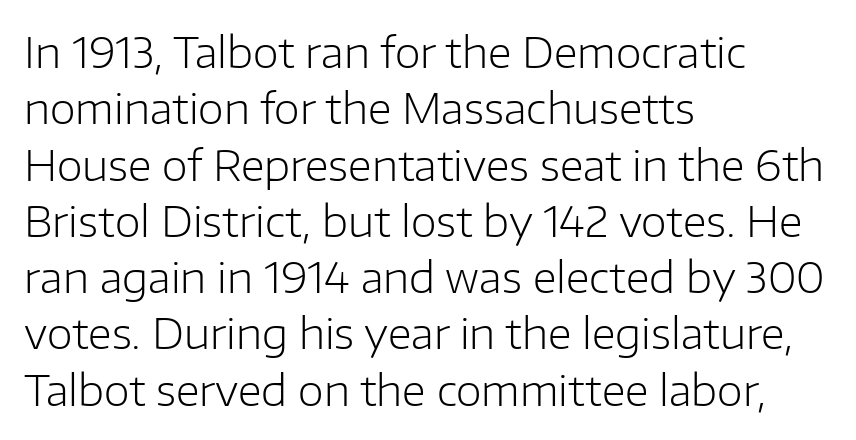
Q: Is the text bold? A: No.
Q: Is the text italic (slanted)? A: No, it is upright.
Q: Is the typeface a serif or a sans-serif typeface? A: Sans-serif.
Q: Is the text underlined? A: No.
Q: How is the paragraph aligned? A: Left-aligned.
Q: Is the spacing between letters normal or unusually wide? A: Normal.
Q: Is the spacing between lines tight, normal or loose? A: Normal.
Q: Width (condensed, normal, or wide)? A: Normal.
Q: Stroke contrast? A: Low.
Q: x-height? A: Medium.
Q: Monospaced? A: No.
